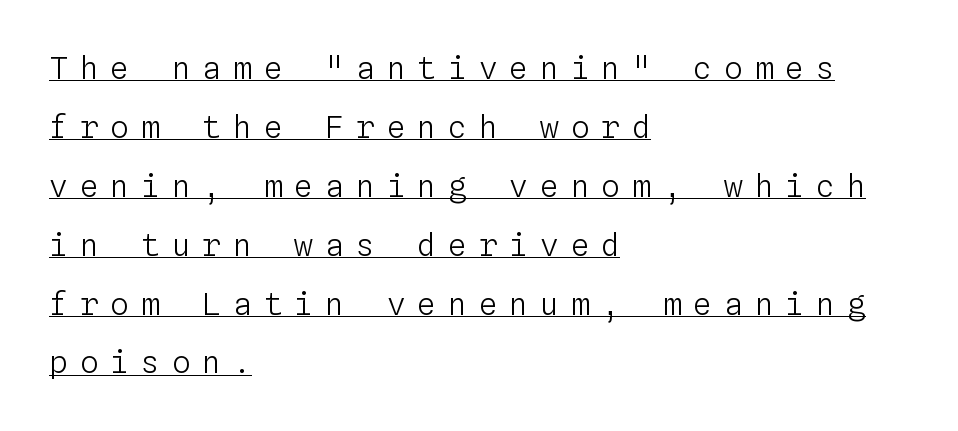
Q: Is the text bold? A: No.
Q: Is the text italic (slanted)? A: No, it is upright.
Q: Is the text underlined? A: Yes.
Q: How is the paragraph aligned? A: Left-aligned.
Q: Is the spacing between letters normal or unusually wide? A: Unusually wide.
Q: Is the spacing between lines tight, normal or loose? A: Loose.
Q: Width (condensed, normal, or wide)? A: Normal.
Q: Stroke contrast? A: Low.
Q: x-height? A: Medium.
Q: Monospaced? A: Yes.
